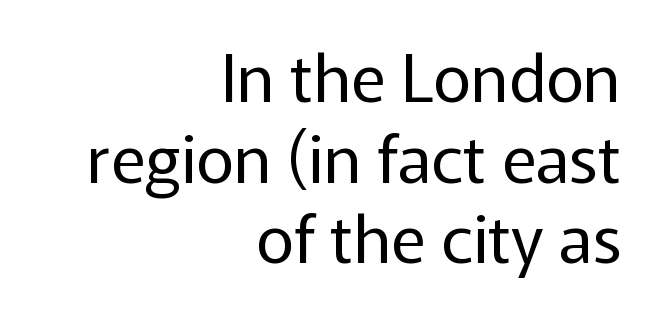
No extra ink here — the face is not bold. Proportional: the letters do not fall into vertical columns. Check the space under the baseline: it is left empty. The lettering stays uniformly vertical, giving the passage a roman look. Serif or sans? Sans — the stroke terminals are bare.
